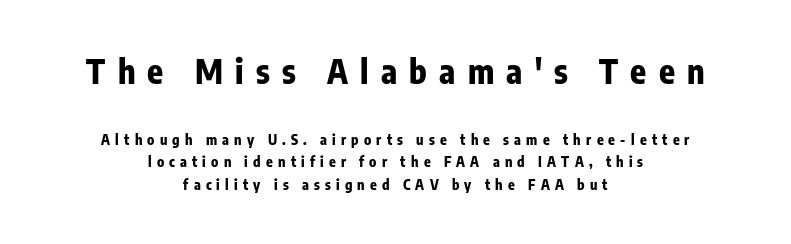
Q: Is the text bold? A: Yes.
Q: Is the text italic (slanted)? A: No, it is upright.
Q: Is the typeface a serif or a sans-serif typeface? A: Sans-serif.
Q: Is the text underlined? A: No.
Q: How is the paragraph aligned? A: Centered.
Q: Is the spacing between letters normal or unusually wide? A: Unusually wide.
Q: Is the spacing between lines tight, normal or loose? A: Normal.
Q: Which block of text is set in a larger size, the first (top) or the second (bottom)? A: The first (top) one.
Q: Width (condensed, normal, or wide)? A: Condensed.
Q: Stroke contrast? A: Low.
Q: x-height? A: Medium.
Q: Monospaced? A: No.
